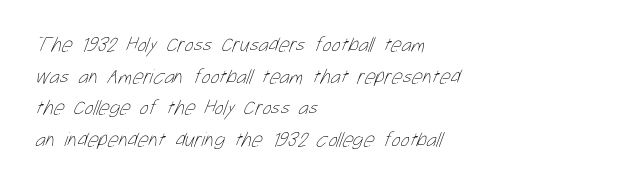
Is the stroke heavy? The answer is a plain regular-or-lighter. A bare baseline throughout the passage. The rows are spaced the way most documents space them. Leftover space on each line is placed entirely after the last word.
